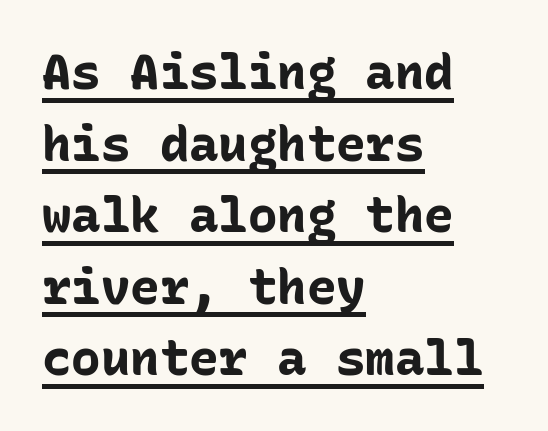
Q: Is the text bold? A: Yes.
Q: Is the text italic (slanted)? A: No, it is upright.
Q: Is the typeface a serif or a sans-serif typeface? A: Sans-serif.
Q: Is the text underlined? A: Yes.
Q: How is the paragraph aligned? A: Left-aligned.
Q: Is the spacing between letters normal or unusually wide? A: Normal.
Q: Is the spacing between lines tight, normal or loose? A: Normal.
Q: Width (condensed, normal, or wide)? A: Normal.
Q: Stroke contrast? A: Low.
Q: x-height? A: Medium.
Q: Monospaced? A: Yes.
